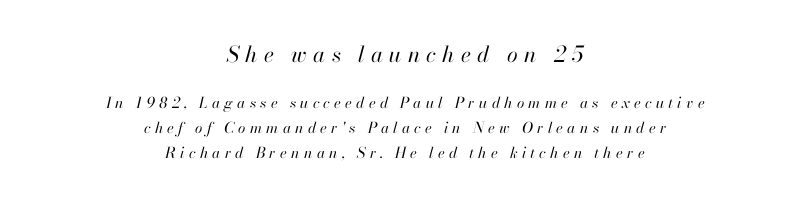
Q: Is the text bold? A: No.
Q: Is the text italic (slanted)? A: Yes, it leans right by about 13 degrees.
Q: Is the text underlined? A: No.
Q: How is the paragraph aligned? A: Centered.
Q: Is the spacing between letters normal or unusually wide? A: Unusually wide.
Q: Is the spacing between lines tight, normal or loose? A: Normal.
Q: Which block of text is set in a larger size, the first (top) or the second (bottom)? A: The first (top) one.
